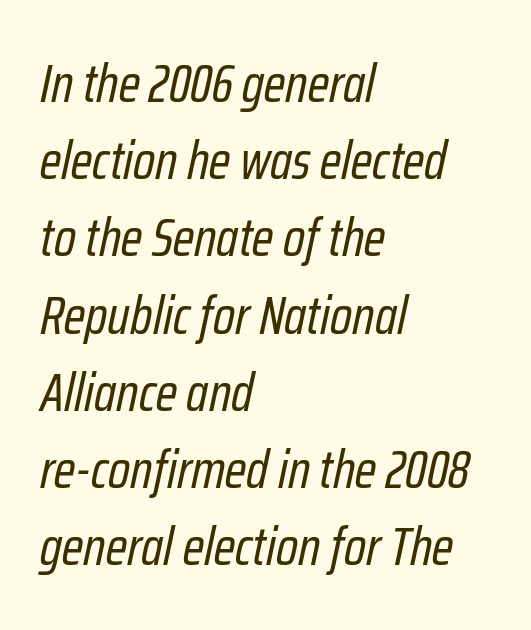
The passage shown is typed in a proportional face where columns would drift. The baseline area is clear. Compared with typical paragraphs, the rows here are spaced about the same. The rendering keeps characters at their native spacing.
